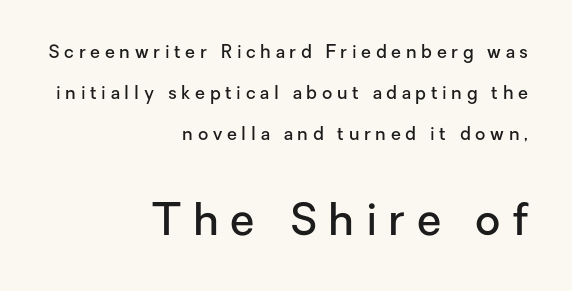
Short and long lines alike share a common ending point at right. Rendered with straight, roman letterforms. The area under the type is left untouched. This sample trades compactness for vertical openness between lines. A typesetter would call this proportional, since set widths differ per character. The face used here is rendered with a markedly widened letterfit.
